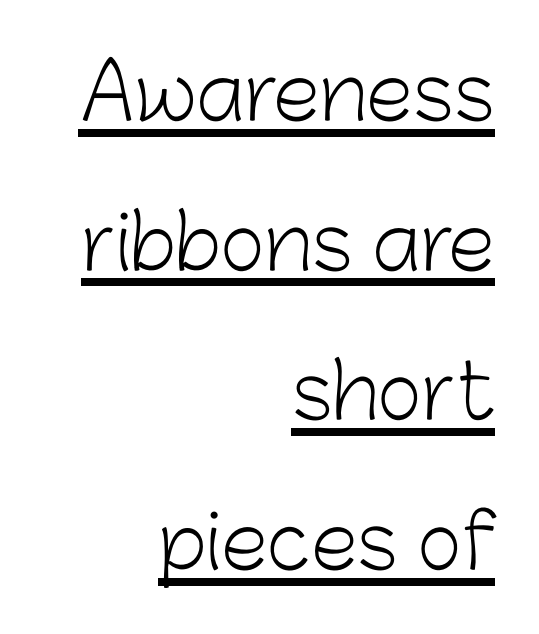
{"serif": "no", "italic": "no", "bold": "no", "weight": "light", "width": "normal", "stroke_contrast": "low", "x_height": "medium", "monospaced": "no", "underline": "yes", "align": "right", "line_spacing": "loose", "line_spacing_ratio": 1.97, "letter_spacing": "normal", "letter_spacing_em": 0.0, "glyph_px": 76}
